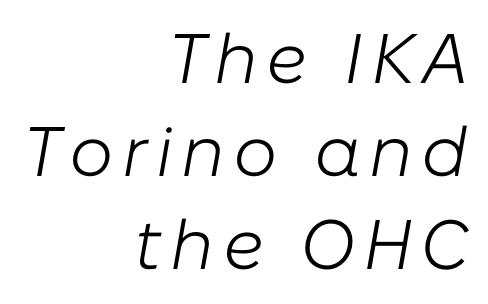
Q: Is the text bold? A: No.
Q: Is the text italic (slanted)? A: Yes, it leans right by about 10 degrees.
Q: Is the text underlined? A: No.
Q: How is the paragraph aligned? A: Right-aligned.
Q: Is the spacing between lines tight, normal or loose? A: Normal.
Q: Width (condensed, normal, or wide)? A: Normal.
Q: Stroke contrast? A: Low.
Q: x-height? A: Medium.
Q: Monospaced? A: No.
